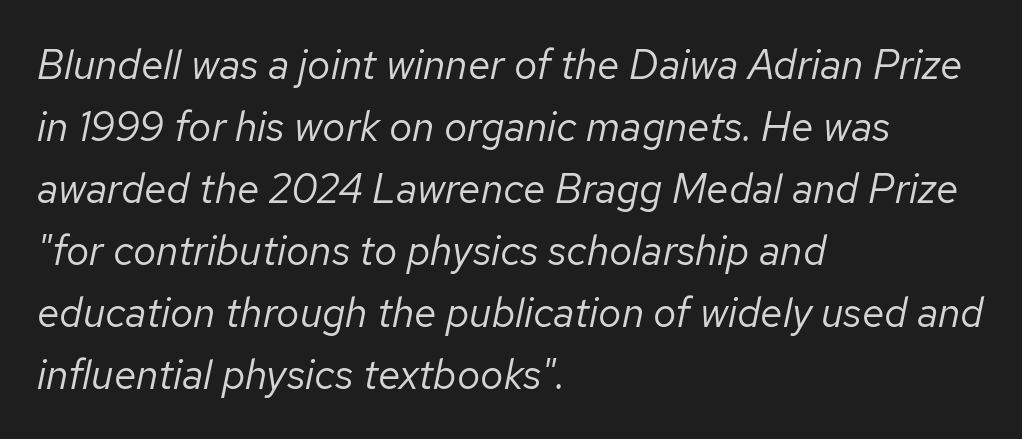
The image shows 41 px regular-weight type, italic (leaning right); set left-aligned, normal line spacing (1.51x), normal letter spacing, not underlined; low stroke contrast and a medium x-height.
